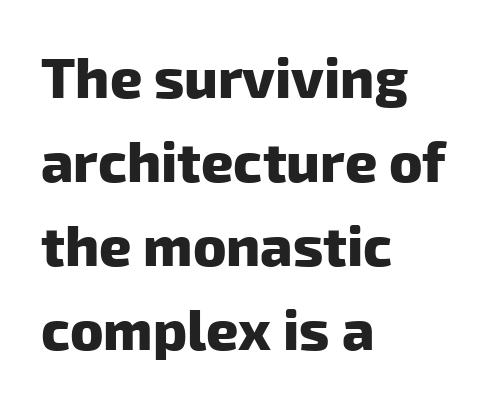
Q: Is the text bold? A: Yes.
Q: Is the typeface a serif or a sans-serif typeface? A: Sans-serif.
Q: Is the text underlined? A: No.
Q: How is the paragraph aligned? A: Left-aligned.
Q: Is the spacing between letters normal or unusually wide? A: Normal.
Q: Is the spacing between lines tight, normal or loose? A: Normal.
Q: Width (condensed, normal, or wide)? A: Normal.
Q: Stroke contrast? A: Low.
Q: x-height? A: Medium.
Q: Monospaced? A: No.
